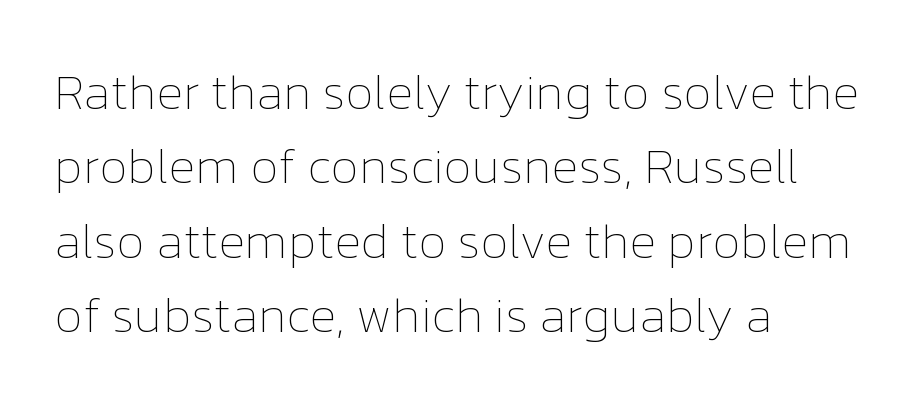
{"italic": "no", "bold": "no", "weight": "thin", "width": "normal", "stroke_contrast": "low", "x_height": "medium", "monospaced": "no", "underline": "no", "align": "left", "line_spacing": "normal", "line_spacing_ratio": 1.52, "letter_spacing": "normal", "letter_spacing_em": 0.0, "glyph_px": 49}
